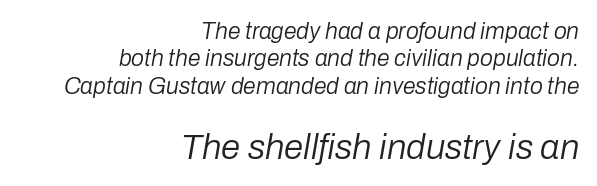
The face used here appears at its bigger size in the lower chunk. The rendering anchors every line to the right-hand side. Bare-footed words on every line. Proportional: the letters do not fall into vertical columns. The font sits on the lighter half of the weight spectrum, regular included.
